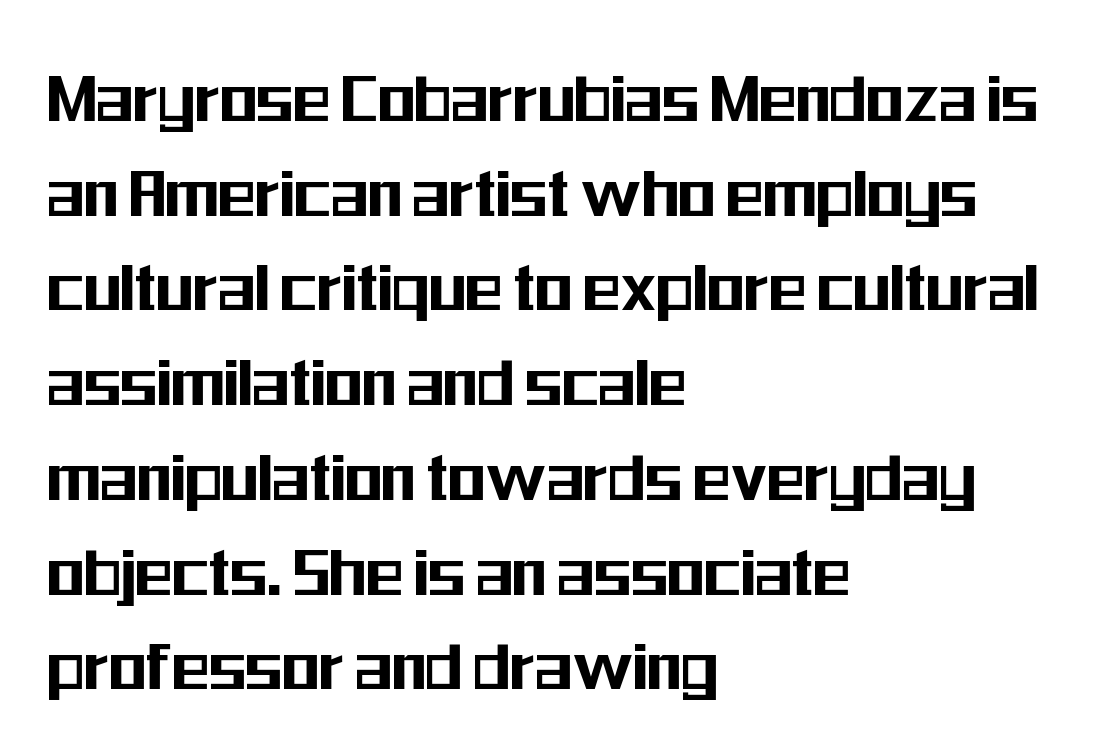
{"serif": "no", "italic": "no", "width": "condensed", "stroke_contrast": "medium", "x_height": "medium", "monospaced": "no", "underline": "no", "align": "left", "line_spacing_ratio": 1.23, "letter_spacing": "normal", "letter_spacing_em": 0.0, "glyph_px": 77}
